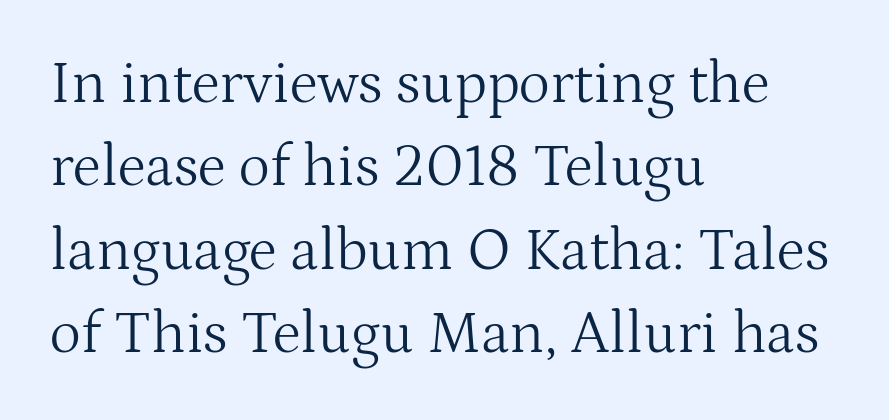
{"serif": "yes", "italic": "no", "bold": "no", "weight": "light", "width": "normal", "stroke_contrast": "medium", "x_height": "medium", "monospaced": "no", "underline": "no", "align": "left", "line_spacing": "normal", "line_spacing_ratio": 1.39, "letter_spacing": "normal", "letter_spacing_em": 0.0, "glyph_px": 60}
